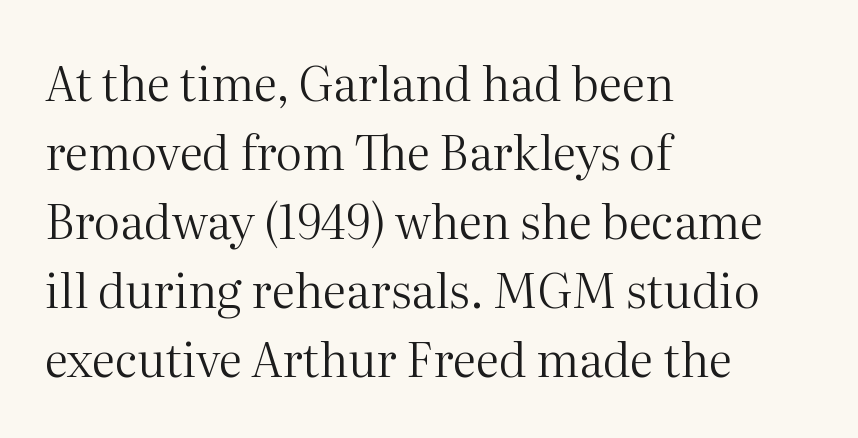
{"serif": "yes", "italic": "no", "bold": "no", "weight": "regular", "width": "normal", "stroke_contrast": "medium", "x_height": "medium", "monospaced": "no", "underline": "no", "align": "left", "line_spacing": "normal", "line_spacing_ratio": 1.47, "letter_spacing": "normal", "letter_spacing_em": 0.0, "glyph_px": 47}
